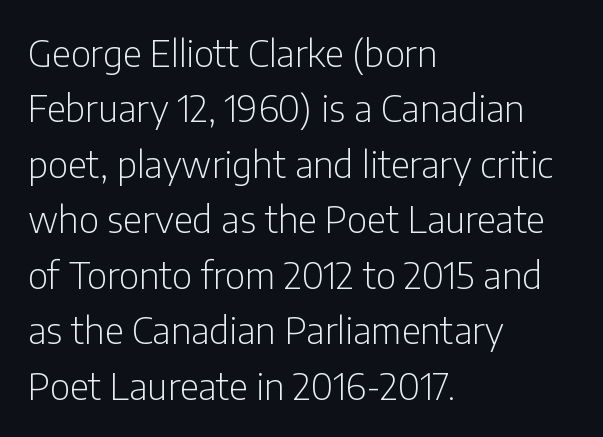
Any mark beneath the type? The region is blank. A classic flush-left, rag-right setting is used for this passage. The typeface chosen for these lines omits serifs. The line texture is even and compact thanks to regular tracking.
